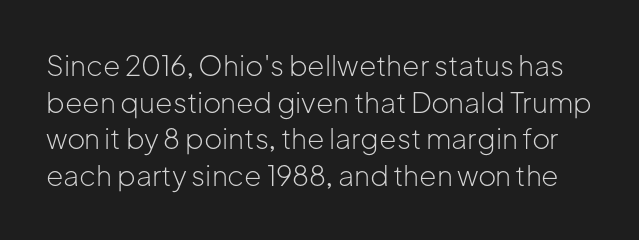
Q: Is the text bold? A: No.
Q: Is the text italic (slanted)? A: No, it is upright.
Q: Is the typeface a serif or a sans-serif typeface? A: Sans-serif.
Q: Is the text underlined? A: No.
Q: Is the spacing between letters normal or unusually wide? A: Normal.
Q: Is the spacing between lines tight, normal or loose? A: Normal.
Q: Width (condensed, normal, or wide)? A: Normal.
Q: Stroke contrast? A: Low.
Q: x-height? A: Medium.
Q: Monospaced? A: No.
